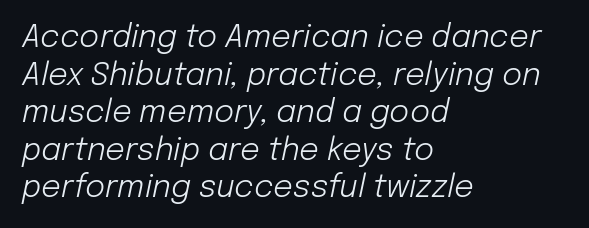
{"italic": "yes", "lean": "right", "slant_degrees": 12, "bold": "no", "weight": "light", "width": "normal", "stroke_contrast": "low", "x_height": "medium", "monospaced": "no", "underline": "no", "align": "left", "line_spacing_ratio": 1.21, "letter_spacing": "normal", "letter_spacing_em": 0.0, "glyph_px": 31}
